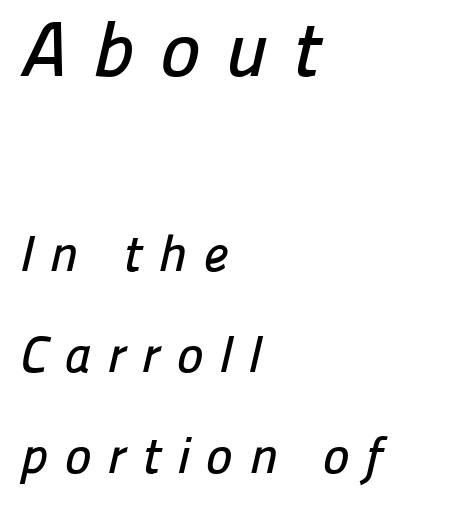
Here the glyphs are tracked loosely, breaking word shapes into spaced letters. Typeset ragged right — the left edge is the straight one. Typesetter's note — upper block bumped up in size, lower block left smaller. No feet cap the strokes, marking this as sans-serif type. Clear beneath every line of the passage.
